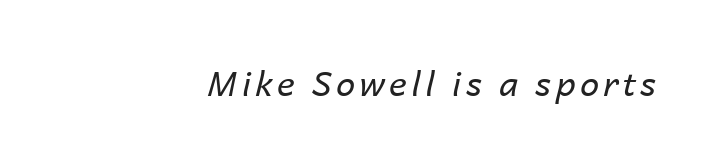
Q: Is the text bold? A: No.
Q: Is the text italic (slanted)? A: Yes, it leans right by about 14 degrees.
Q: Is the text underlined? A: No.
Q: How is the paragraph aligned? A: Right-aligned.
Q: Width (condensed, normal, or wide)? A: Normal.
Q: Stroke contrast? A: Low.
Q: x-height? A: Medium.
Q: Monospaced? A: No.
